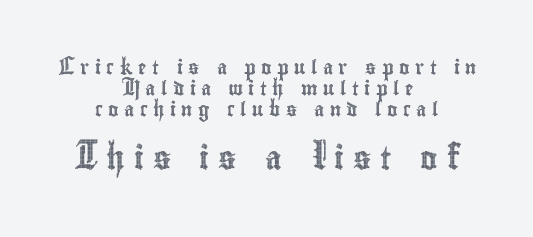
The image shows 23 px text type, upright; set centered, normal line spacing (1.51x), unusually wide letter spacing (+0.39 em), not underlined; the second (bottom) block is 1.64x larger.
